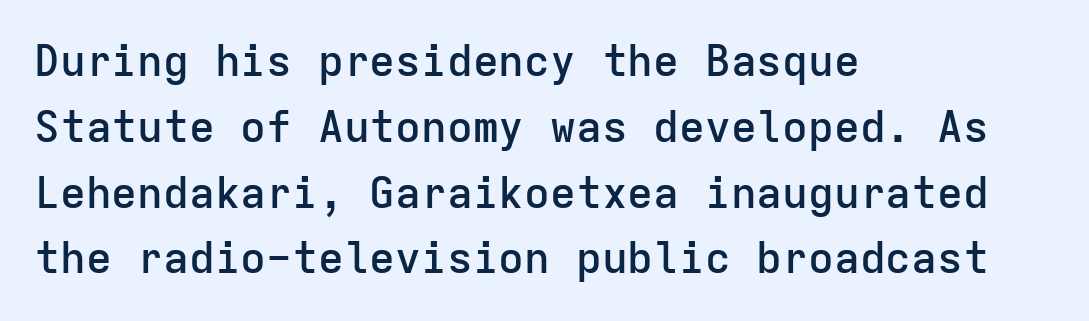
A fair bit of extra ink — the face is semibold, not bold. Unlike italic type, these characters show no tilt at all. Note the uniform advance width — an 'i' takes as much space as an 'm'. This rendering uses left alignment, leaving the right contour irregular.
